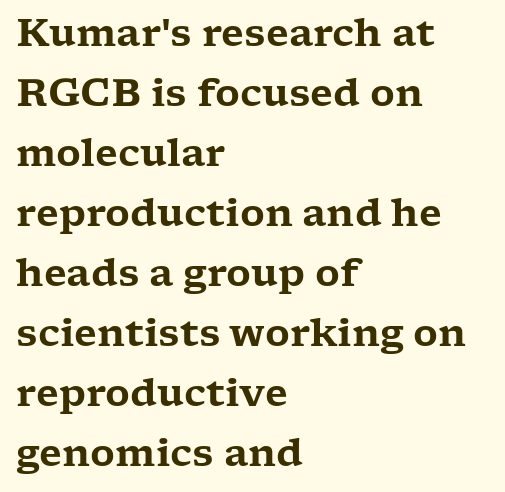
The image shows 38 px wide serif type, upright; set left-aligned, normal line spacing (1.58x), normal letter spacing, not underlined; low stroke contrast and a medium x-height.
